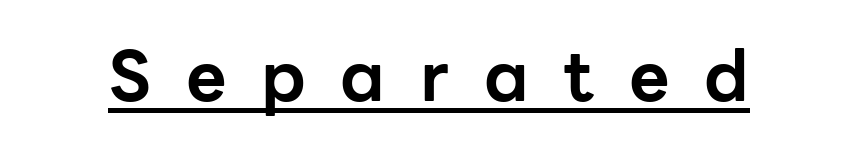
A typesetter would label this face a sans. Does the lettering tilt? It doesn't — this is upright. These lines are rendered in a variable-pitch font. Substantial extra tracking has been applied to these lines. Heft: maximum for text — a bold. The sample's only ornament is a line tracing under the words.
